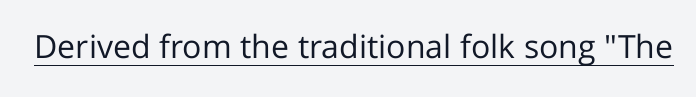
Q: Is the text bold? A: No.
Q: Is the text italic (slanted)? A: No, it is upright.
Q: Is the typeface a serif or a sans-serif typeface? A: Sans-serif.
Q: Is the text underlined? A: Yes.
Q: Is the spacing between letters normal or unusually wide? A: Normal.
Q: Width (condensed, normal, or wide)? A: Normal.
Q: Stroke contrast? A: Low.
Q: x-height? A: Medium.
Q: Monospaced? A: No.
